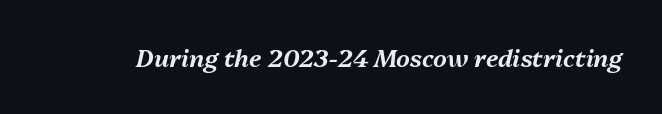
{"italic": "yes", "lean": "right", "slant_degrees": 13, "underline": "no", "letter_spacing": "normal", "letter_spacing_em": 0.0, "glyph_px": 24}
